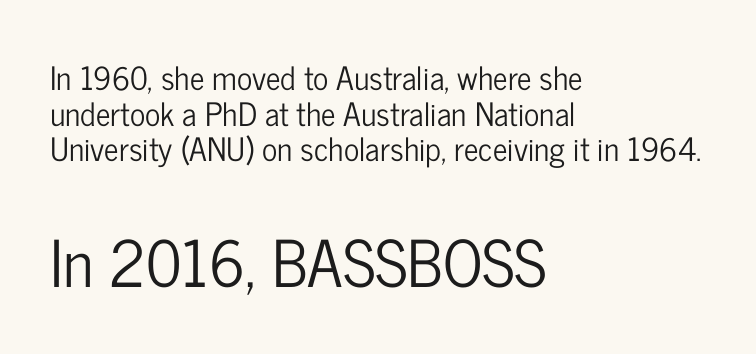
The image shows 64 px condensed sans-serif type, upright; set left-aligned, tight line spacing (1.11x), normal letter spacing, not underlined; the second (bottom) block is 2.0x larger; low stroke contrast and a medium x-height.
